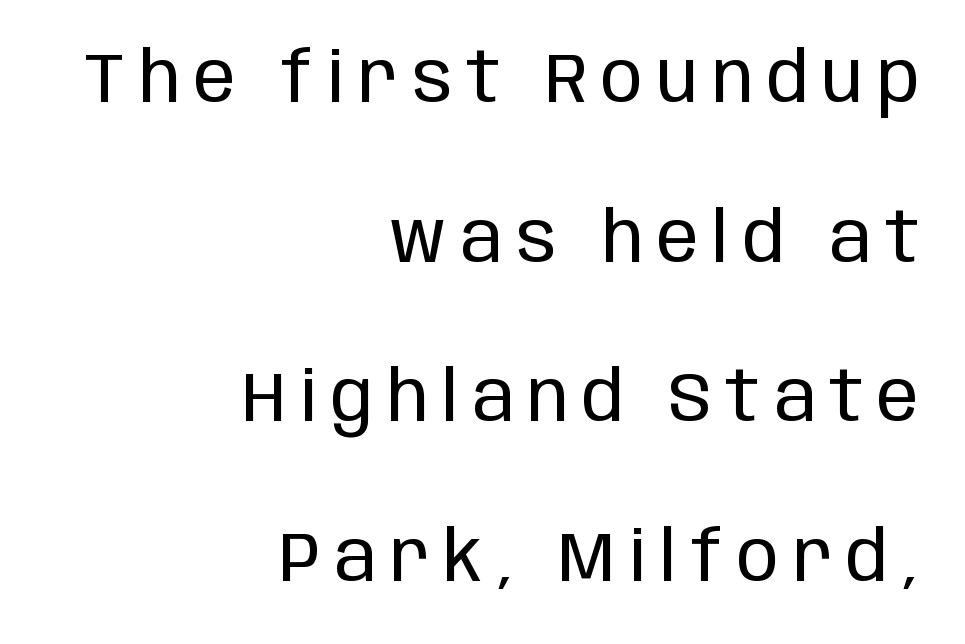
The face used here is rendered with a markedly widened letterfit. The specimen reads as upright at a glance. Here the designer chose a conventional face with non-uniform glyph widths. Regarding leading, the lines here are spaced well apart.
